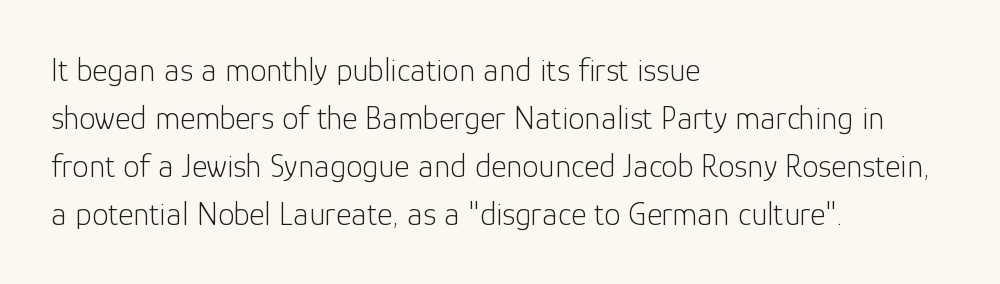
The image shows 33 px light sans-serif type, upright; set left-aligned, normal line spacing (1.45x), normal letter spacing, not underlined; low stroke contrast and a medium x-height.
